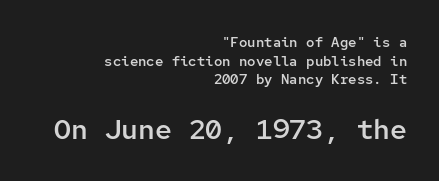
The image shows 28 px semibold sans-serif type, upright, monospaced; set right-aligned, normal line spacing (1.33x), normal letter spacing, not underlined; the second (bottom) block is 2.0x larger; low stroke contrast and a medium x-height.
